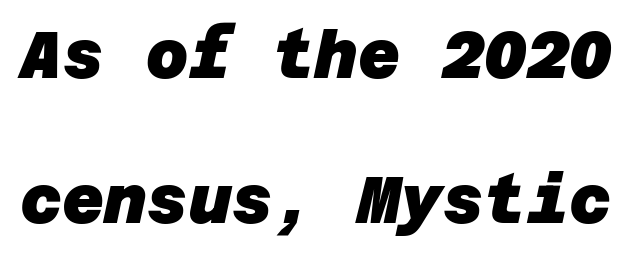
{"serif": "no", "bold": "yes", "weight": "heavy", "width": "normal", "stroke_contrast": "low", "x_height": "large", "underline": "no", "line_spacing": "loose", "line_spacing_ratio": 2.23, "letter_spacing": "normal", "letter_spacing_em": 0.0, "glyph_px": 65}
